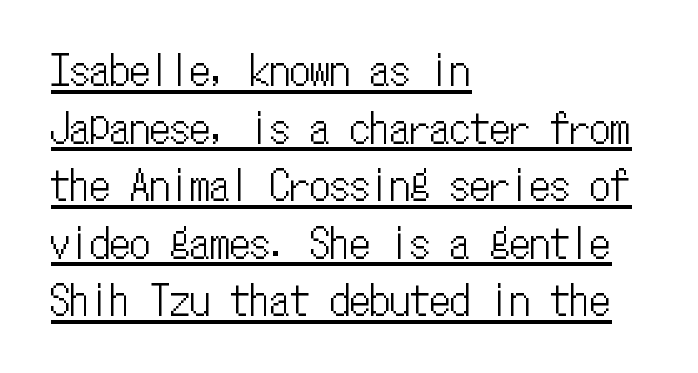
{"italic": "no", "width": "condensed", "stroke_contrast": "low", "x_height": "medium", "monospaced": "yes", "underline": "yes", "align": "left", "line_spacing": "normal", "line_spacing_ratio": 1.44, "letter_spacing": "normal", "letter_spacing_em": 0.0, "glyph_px": 40}
